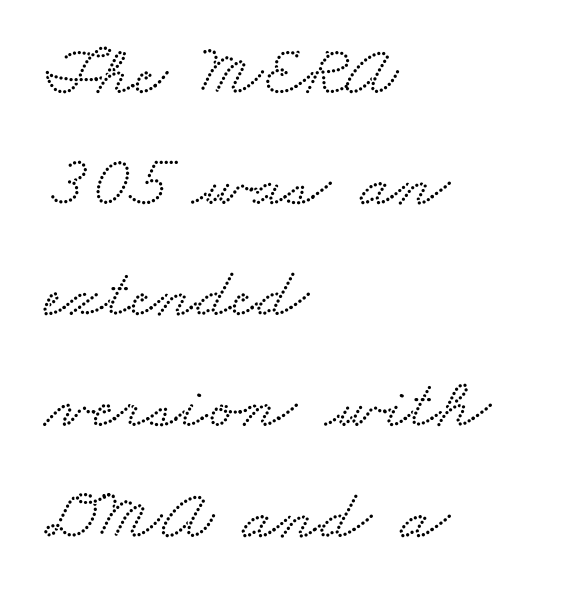
Q: Is the typeface a serif or a sans-serif typeface? A: Serif.
Q: Is the text underlined? A: No.
Q: How is the paragraph aligned? A: Left-aligned.
Q: Is the spacing between letters normal or unusually wide? A: Normal.
Q: Is the spacing between lines tight, normal or loose? A: Normal.
Q: Width (condensed, normal, or wide)? A: Wide.
Q: Stroke contrast? A: Low.
Q: x-height? A: Small.
Q: Monospaced? A: No.
